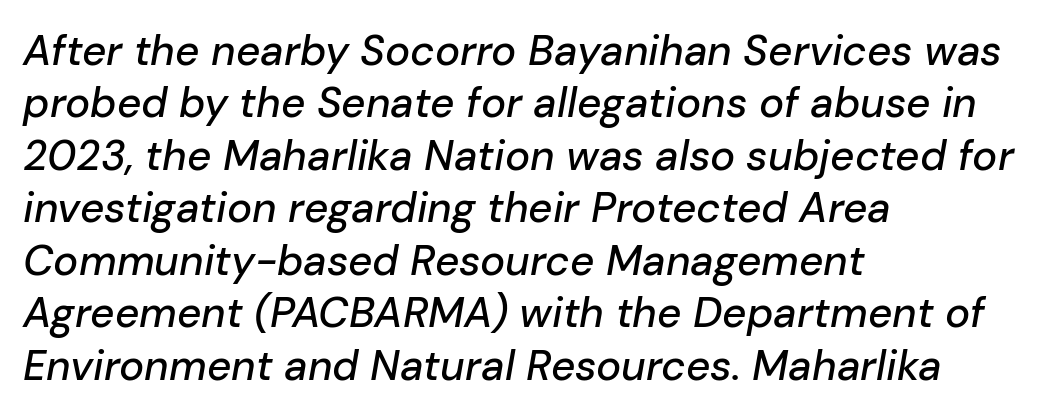
Q: Is the text italic (slanted)? A: Yes, it leans right by about 10 degrees.
Q: Is the text underlined? A: No.
Q: How is the paragraph aligned? A: Left-aligned.
Q: Is the spacing between letters normal or unusually wide? A: Normal.
Q: Is the spacing between lines tight, normal or loose? A: Normal.
Q: Width (condensed, normal, or wide)? A: Normal.
Q: Stroke contrast? A: Low.
Q: x-height? A: Medium.
Q: Monospaced? A: No.
